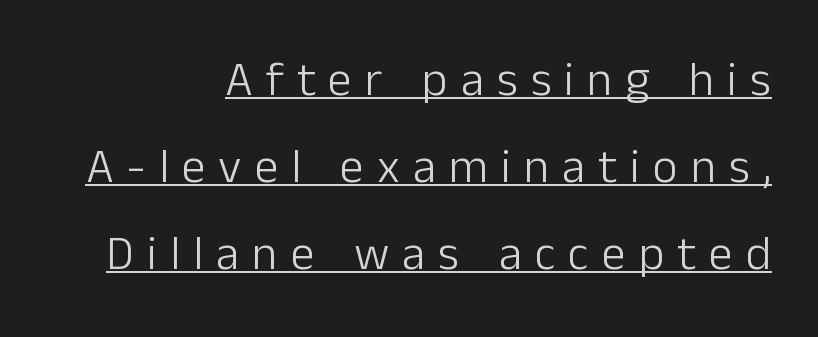
Q: Is the text bold? A: No.
Q: Is the text italic (slanted)? A: No, it is upright.
Q: Is the typeface a serif or a sans-serif typeface? A: Sans-serif.
Q: Is the text underlined? A: Yes.
Q: How is the paragraph aligned? A: Right-aligned.
Q: Is the spacing between letters normal or unusually wide? A: Unusually wide.
Q: Width (condensed, normal, or wide)? A: Normal.
Q: Stroke contrast? A: Low.
Q: x-height? A: Medium.
Q: Monospaced? A: No.
